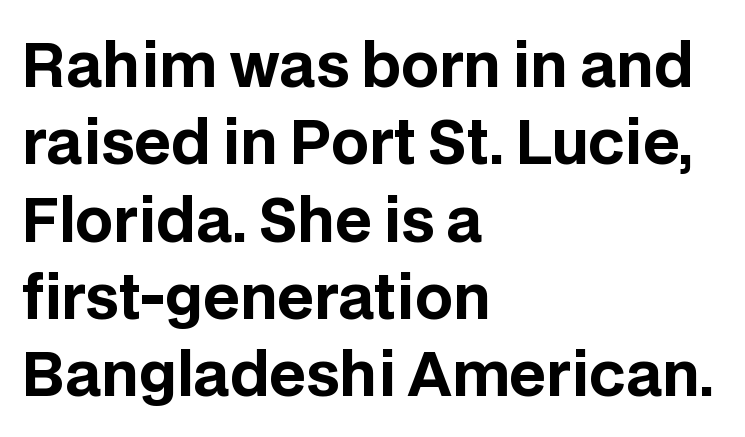
The compositor pushed each line to the left boundary. Thick stems and heavy bowls — unmistakably bold. The letters sit at their default tracking, neither squeezed nor spread. Honestly, the row spacing looks completely unremarkable.
